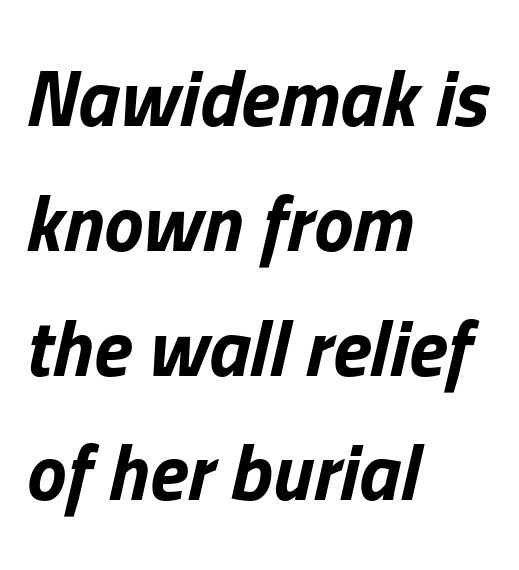
Q: Is the text bold? A: Yes.
Q: Is the text italic (slanted)? A: Yes, it leans right by about 13 degrees.
Q: Is the text underlined? A: No.
Q: How is the paragraph aligned? A: Left-aligned.
Q: Is the spacing between letters normal or unusually wide? A: Normal.
Q: Is the spacing between lines tight, normal or loose? A: Normal.
Q: Width (condensed, normal, or wide)? A: Normal.
Q: Stroke contrast? A: Low.
Q: x-height? A: Medium.
Q: Monospaced? A: No.
